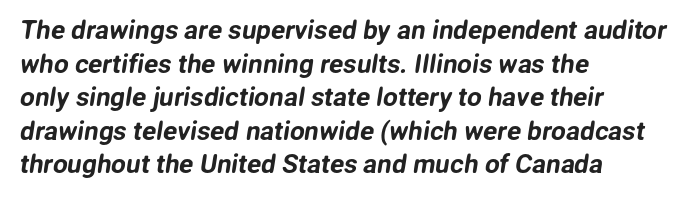
Q: Is the text underlined? A: No.
Q: How is the paragraph aligned? A: Left-aligned.
Q: Is the spacing between letters normal or unusually wide? A: Normal.
Q: Is the spacing between lines tight, normal or loose? A: Normal.
